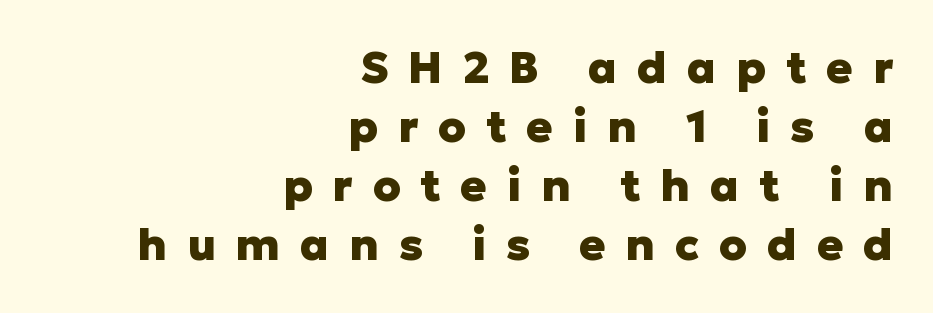
Q: Is the text bold? A: Yes.
Q: Is the text italic (slanted)? A: No, it is upright.
Q: Is the typeface a serif or a sans-serif typeface? A: Sans-serif.
Q: Is the text underlined? A: No.
Q: How is the paragraph aligned? A: Right-aligned.
Q: Is the spacing between letters normal or unusually wide? A: Unusually wide.
Q: Is the spacing between lines tight, normal or loose? A: Normal.
Q: Width (condensed, normal, or wide)? A: Normal.
Q: Stroke contrast? A: Low.
Q: x-height? A: Medium.
Q: Monospaced? A: No.
